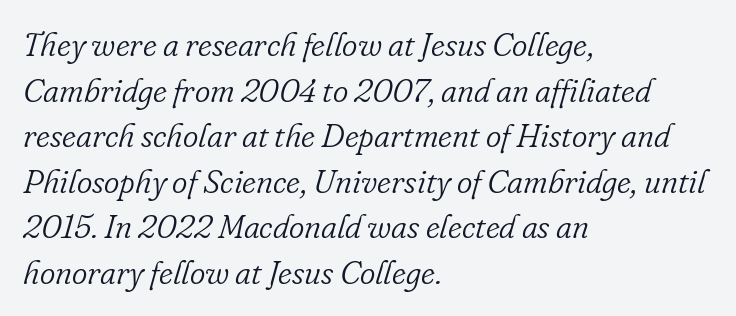
The image shows 33 px light serif type, italic (leaning right); set left-aligned, normal line spacing (1.38x), normal letter spacing, not underlined; low stroke contrast and a small x-height.
